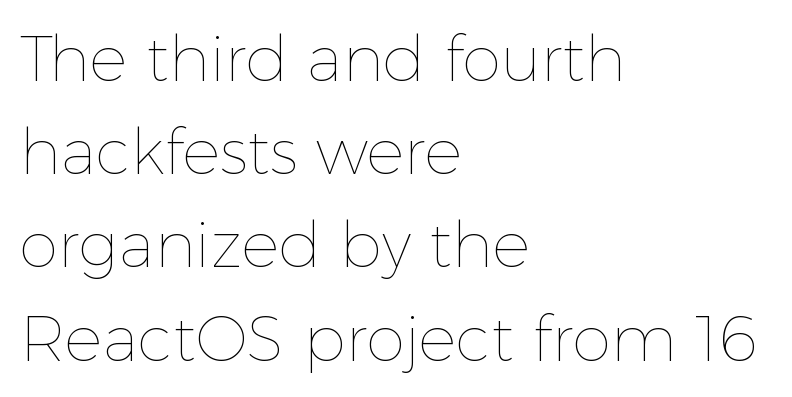
The image shows 63 px thin type, upright; set left-aligned, normal line spacing (1.48x), normal letter spacing, not underlined; a medium x-height.
